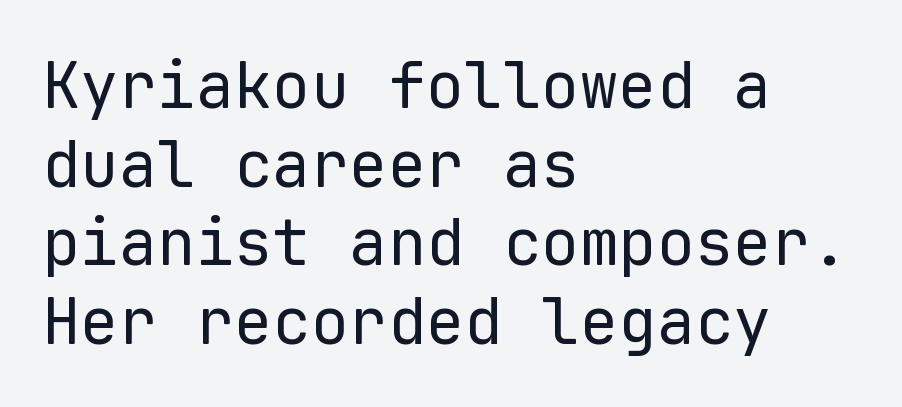
{"serif": "no", "italic": "no", "bold": "no", "weight": "regular", "width": "normal", "stroke_contrast": "low", "x_height": "medium", "monospaced": "yes", "underline": "no", "align": "left", "line_spacing_ratio": 1.23, "letter_spacing": "normal", "letter_spacing_em": 0.0, "glyph_px": 64}
